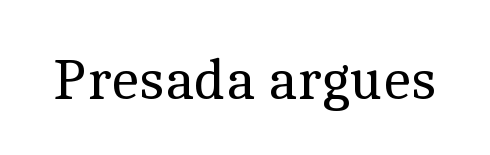
The image shows 59 px regular-weight serif type, upright; set normal letter spacing, not underlined; a medium x-height.
